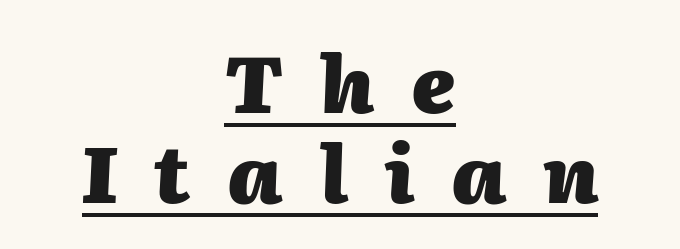
Q: Is the text bold? A: Yes.
Q: Is the text italic (slanted)? A: Yes, it leans right by about 2 degrees.
Q: Is the text underlined? A: Yes.
Q: How is the paragraph aligned? A: Centered.
Q: Is the spacing between letters normal or unusually wide? A: Unusually wide.
Q: Is the spacing between lines tight, normal or loose? A: Tight.
Q: Width (condensed, normal, or wide)? A: Normal.
Q: Stroke contrast? A: Medium.
Q: x-height? A: Medium.
Q: Monospaced? A: No.
